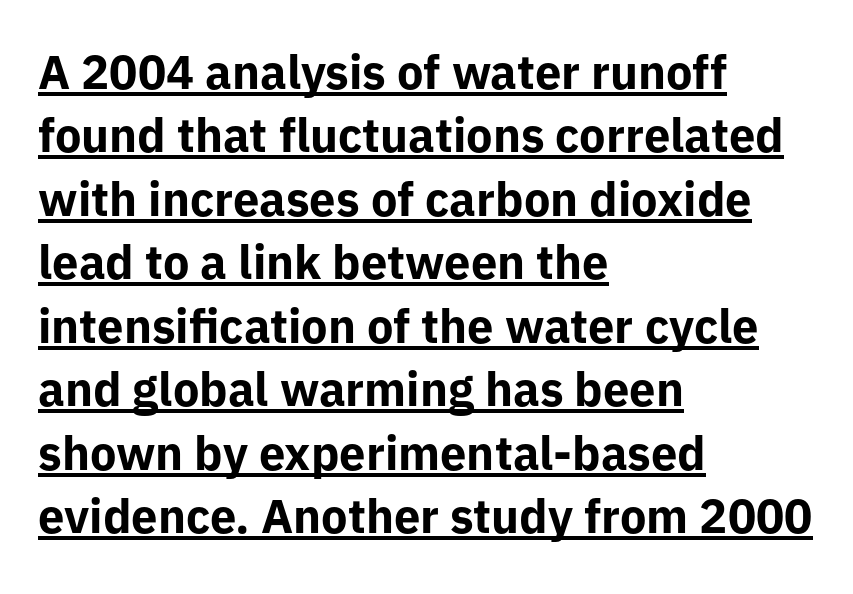
{"serif": "no", "italic": "no", "bold": "yes", "weight": "bold", "width": "normal", "stroke_contrast": "low", "x_height": "medium", "monospaced": "no", "underline": "yes", "align": "left", "line_spacing": "normal", "line_spacing_ratio": 1.35, "letter_spacing": "normal", "letter_spacing_em": 0.0, "glyph_px": 47}
